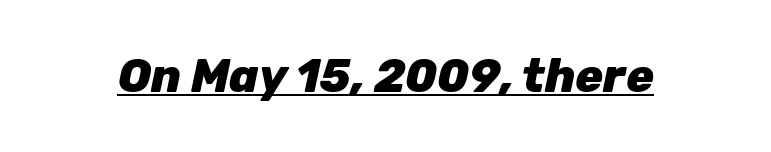
The image shows 46 px heavy type, italic (leaning right); set normal letter spacing, underlined; low stroke contrast and a medium x-height.
